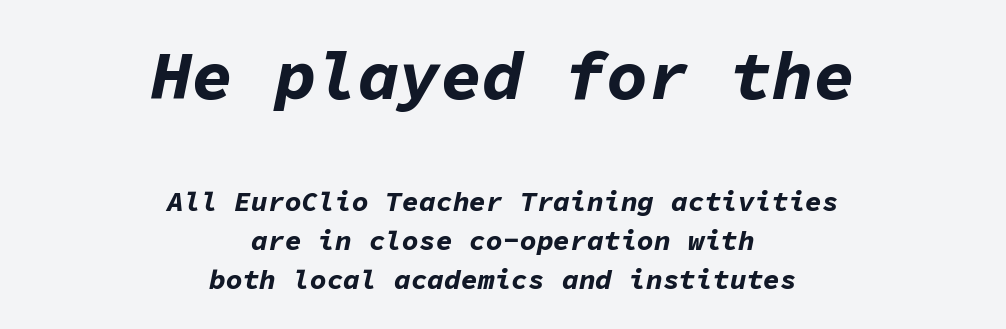
The image shows 69 px bold type, italic (leaning right), monospaced; set centered, normal line spacing (1.4x), normal letter spacing, not underlined; the first (top) block is 2.46x larger; low stroke contrast and a medium x-height.
